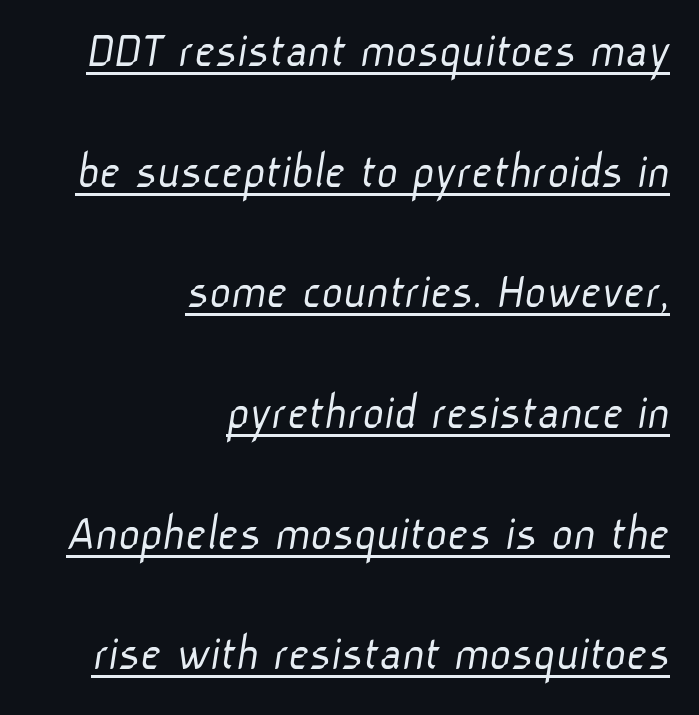
Q: Is the text bold? A: No.
Q: Is the typeface a serif or a sans-serif typeface? A: Sans-serif.
Q: Is the text underlined? A: Yes.
Q: How is the paragraph aligned? A: Right-aligned.
Q: Is the spacing between letters normal or unusually wide? A: Normal.
Q: Is the spacing between lines tight, normal or loose? A: Loose.
Q: Width (condensed, normal, or wide)? A: Normal.
Q: Stroke contrast? A: Low.
Q: x-height? A: Medium.
Q: Monospaced? A: No.
